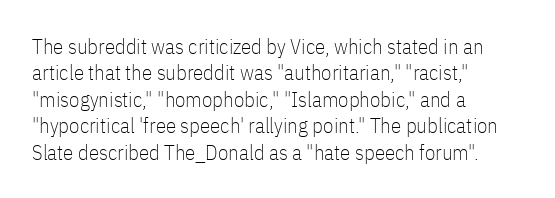
Q: Is the text bold? A: No.
Q: Is the text italic (slanted)? A: No, it is upright.
Q: Is the text underlined? A: No.
Q: How is the paragraph aligned? A: Left-aligned.
Q: Is the spacing between letters normal or unusually wide? A: Normal.
Q: Is the spacing between lines tight, normal or loose? A: Normal.
